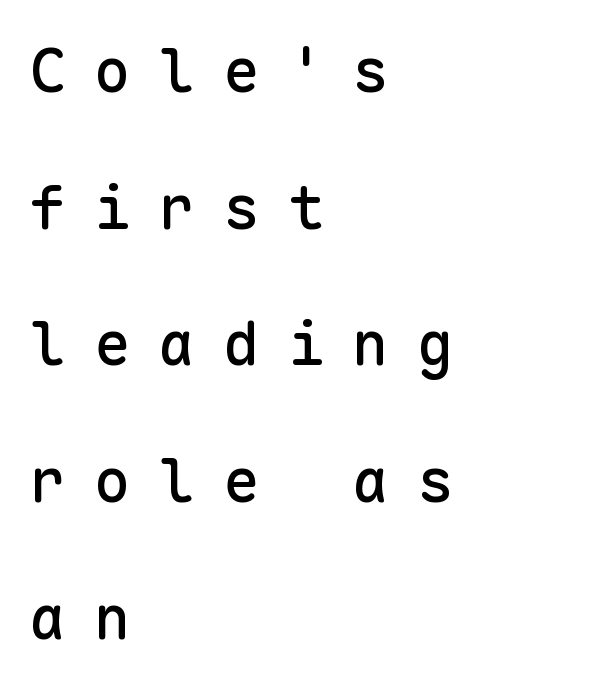
{"serif": "no", "italic": "no", "width": "normal", "stroke_contrast": "low", "x_height": "medium", "monospaced": "yes", "underline": "no", "align": "left", "line_spacing": "loose", "line_spacing_ratio": 2.24, "letter_spacing": "wide", "letter_spacing_em": 0.46, "glyph_px": 61}
